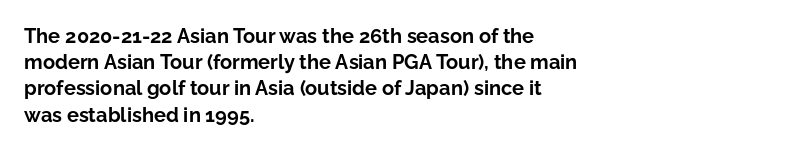
Leftover space on each line is placed entirely after the last word. Honestly, the row spacing looks completely unremarkable. This sample uses an upright cut, with every glyph sitting square on the baseline. A typesetter would call this zero additional tracking. Check the space under the baseline: it is left empty.
